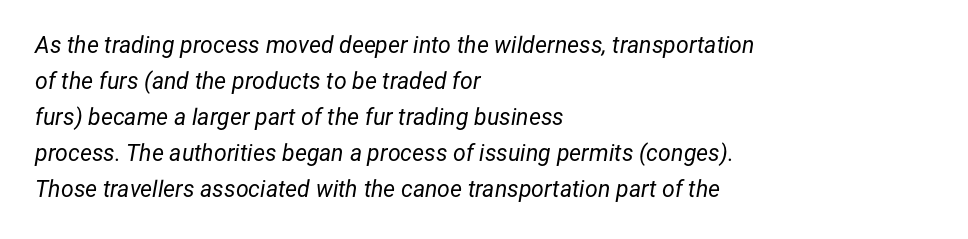
Q: Is the text bold? A: No.
Q: Is the text italic (slanted)? A: Yes, it leans right by about 12 degrees.
Q: Is the text underlined? A: No.
Q: How is the paragraph aligned? A: Left-aligned.
Q: Is the spacing between letters normal or unusually wide? A: Normal.
Q: Is the spacing between lines tight, normal or loose? A: Normal.
